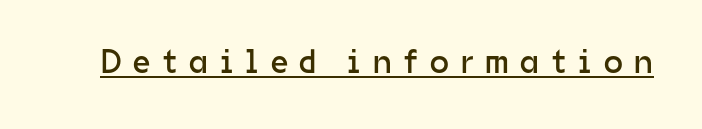
{"serif": "no", "italic": "no", "bold": "no", "weight": "regular", "width": "normal", "stroke_contrast": "low", "x_height": "medium", "monospaced": "no", "underline": "yes", "letter_spacing": "wide", "letter_spacing_em": 0.35, "glyph_px": 34}
